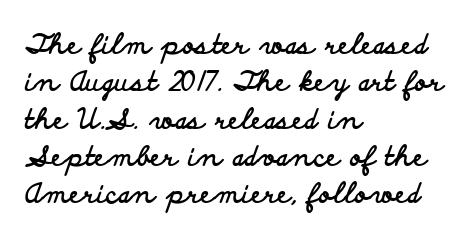
{"bold": "yes", "underline": "no", "align": "left", "line_spacing": "normal", "line_spacing_ratio": 1.38, "letter_spacing": "normal", "letter_spacing_em": 0.0, "glyph_px": 27}
